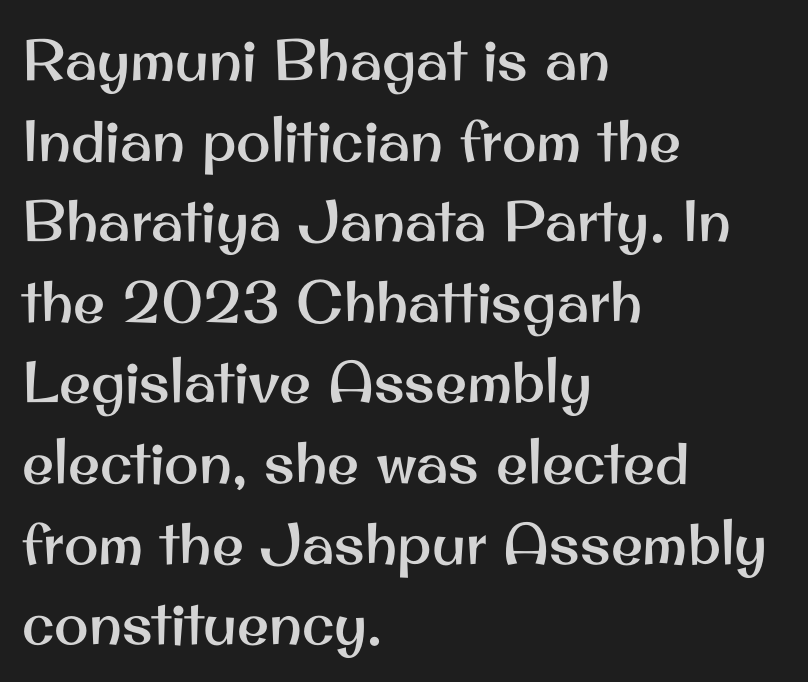
Q: Is the text italic (slanted)? A: No, it is upright.
Q: Is the typeface a serif or a sans-serif typeface? A: Sans-serif.
Q: Is the text underlined? A: No.
Q: How is the paragraph aligned? A: Left-aligned.
Q: Is the spacing between letters normal or unusually wide? A: Normal.
Q: Is the spacing between lines tight, normal or loose? A: Normal.
Q: Width (condensed, normal, or wide)? A: Normal.
Q: Stroke contrast? A: Medium.
Q: x-height? A: Small.
Q: Monospaced? A: No.
